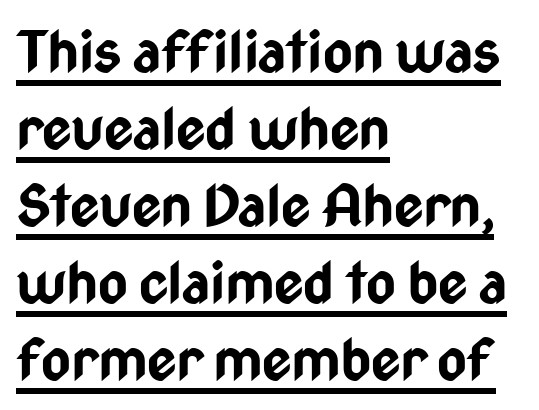
Each line of the rendering has a horizontal stroke beneath the glyphs. Is the block centered? No — it sits flush against the left margin. Here the designer chose a conventional face with non-uniform glyph widths. The designer left line spacing at the default. Designer's note — italics off, roman on.
